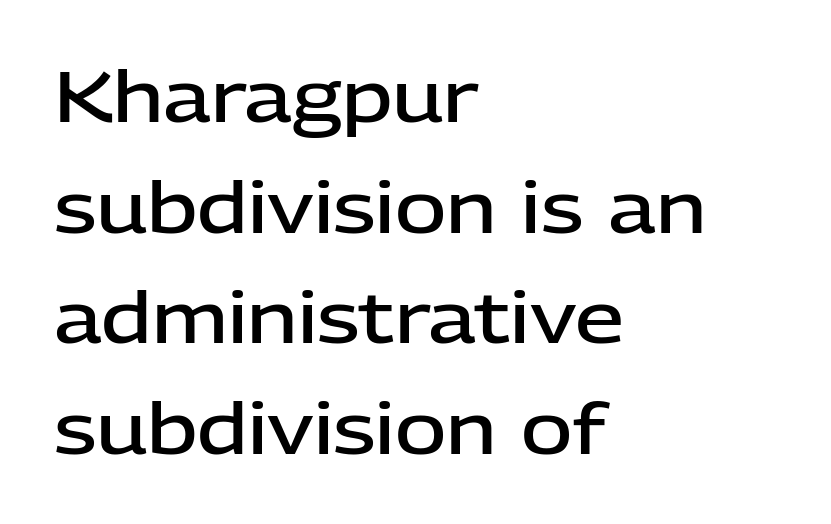
A typesetter would call this proportional, since set widths differ per character. This block has exactly the height ordinary leading produces. All the whitespace from short lines collects on the right. Unmarked baselines from the first word to the last. Slightly chunky letters — semibold, I'd say, not full bold.
